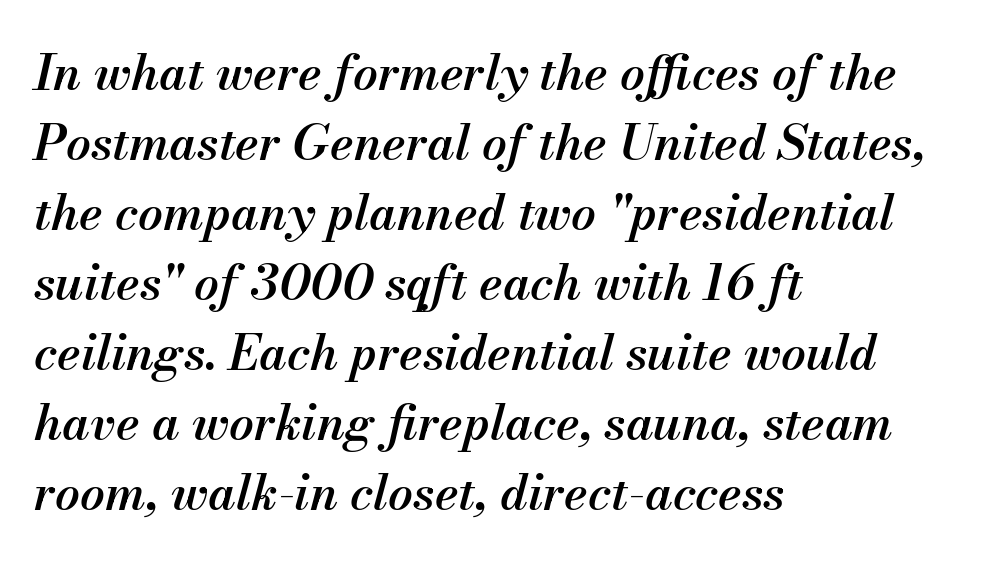
Q: Is the text bold? A: Semi-bold.
Q: Is the text italic (slanted)? A: Yes, it leans right by about 13 degrees.
Q: Is the text underlined? A: No.
Q: How is the paragraph aligned? A: Left-aligned.
Q: Is the spacing between letters normal or unusually wide? A: Normal.
Q: Is the spacing between lines tight, normal or loose? A: Normal.
Q: Width (condensed, normal, or wide)? A: Normal.
Q: Stroke contrast? A: Medium.
Q: x-height? A: Small.
Q: Monospaced? A: No.
